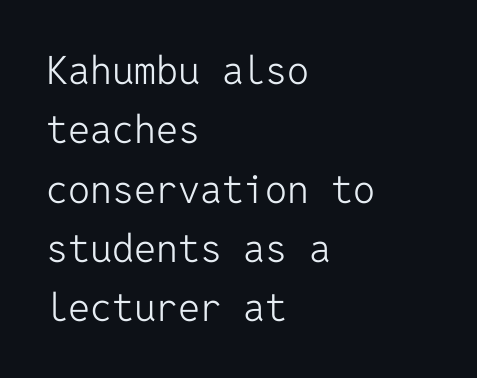
Do the characters align in a grid? Yes, the font is monospaced. The typesetting does not lean heavy: it is not bold. Each letter's strokes conclude bluntly, with no projecting serifs. The designer left line spacing at the default. Every character sits straight up, as roman type does. A clean baseline with only descenders dipping below it.
